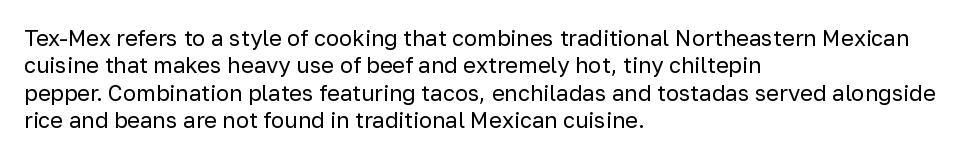
{"italic": "no", "bold": "no", "underline": "no", "align": "left", "line_spacing_ratio": 1.24, "letter_spacing": "normal", "letter_spacing_em": 0.0, "glyph_px": 22}
